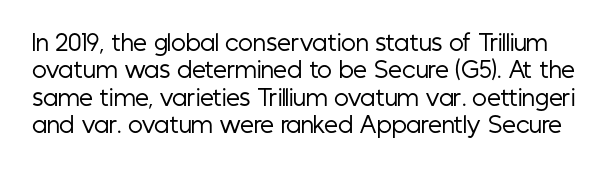
{"italic": "no", "bold": "no", "underline": "no", "line_spacing": "normal", "line_spacing_ratio": 1.25, "letter_spacing": "normal", "letter_spacing_em": 0.0, "glyph_px": 22}
